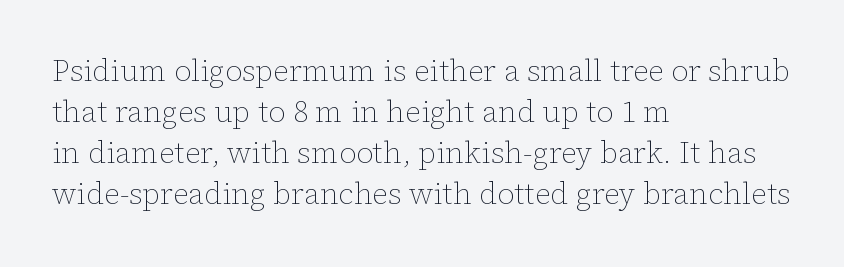
{"italic": "no", "bold": "no", "weight": "thin", "width": "normal", "stroke_contrast": "low", "x_height": "medium", "monospaced": "no", "underline": "no", "align": "left", "line_spacing": "normal", "line_spacing_ratio": 1.37, "letter_spacing": "normal", "letter_spacing_em": 0.0, "glyph_px": 30}
